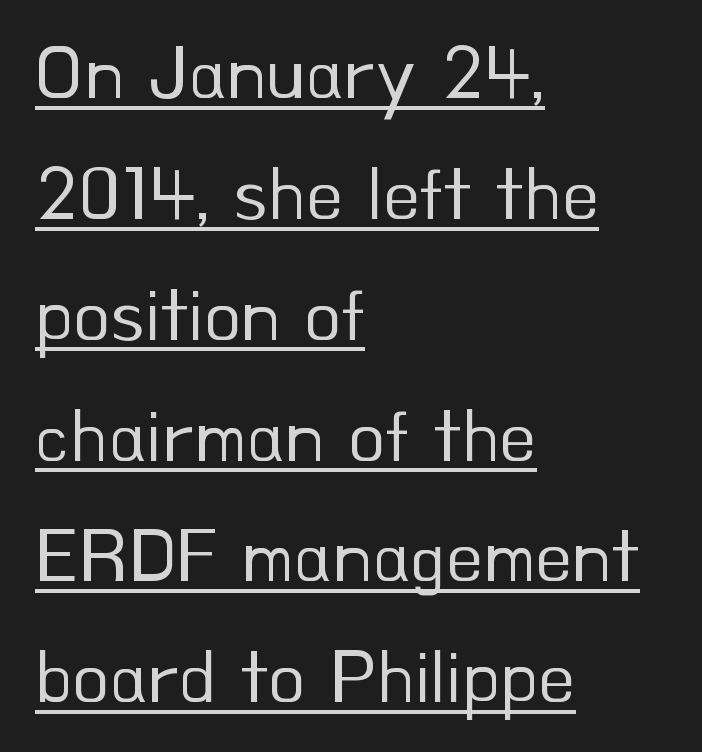
Looks like someone drew a line under every word here. Does the type have serifs? No, each stem ends abruptly. These lines were composed using upright roman letters. Words appear dense and cohesive because spacing is normal. Counters stay open thanks to moderate or lighter strokes. These lines sit exactly where default settings would place them.
